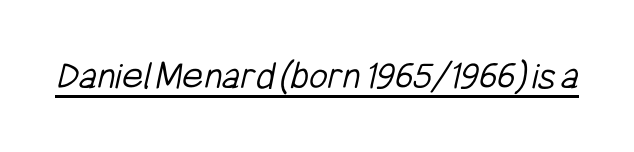
{"serif": "no", "bold": "no", "weight": "light", "width": "condensed", "stroke_contrast": "low", "x_height": "medium", "monospaced": "no", "underline": "yes", "letter_spacing": "normal", "letter_spacing_em": 0.0, "glyph_px": 41}
